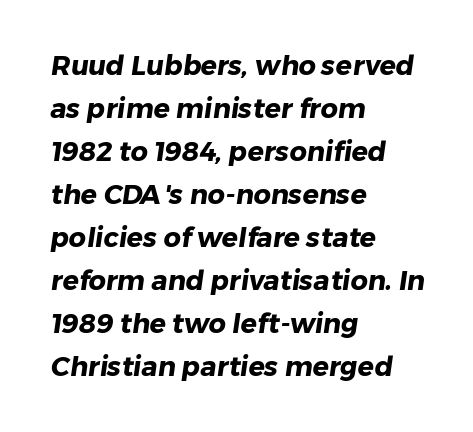
This rendering uses left alignment, leaving the right contour irregular. The foot of each line stays bare and open. Baseline-to-baseline distance is the conventional proportion of letter height. Default kerning and tracking; the words read as compact shapes. In terms of weight, the rendering is a true, heavy bold.
